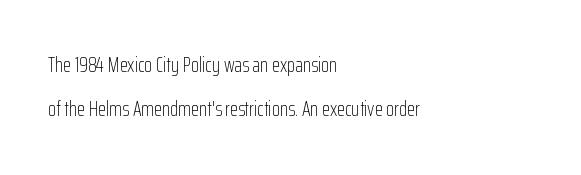
{"italic": "no", "bold": "no", "underline": "no", "align": "left", "line_spacing": "loose", "line_spacing_ratio": 2.11, "letter_spacing": "normal", "letter_spacing_em": 0.0, "glyph_px": 21}
